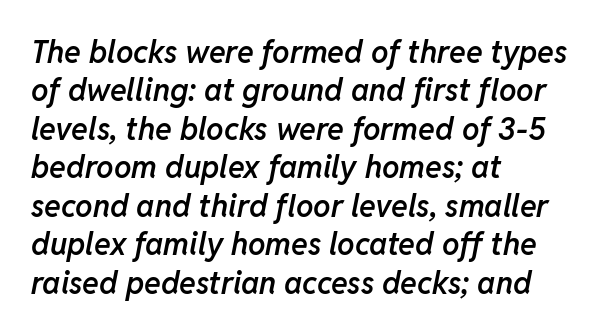
Has an underline been added? It has not. These lines were composed using italics. This sample is left-justified, so line endings fall wherever the words run out. The passage shown is typed in a proportional face where columns would drift. Each glyph is drawn with semibold strokes, heavier than normal yet not fully bold. The letterforms sit shoulder to shoulder at normal distance.
